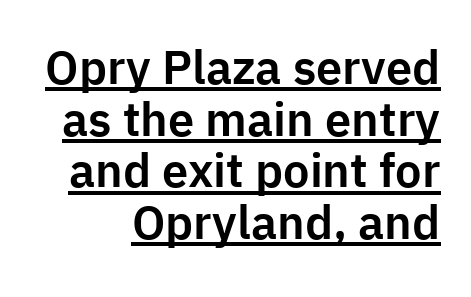
You can tell it's not italic because the verticals are truly vertical. The leading is snug, giving the passage a crowded texture. A rule runs beneath these lines of type. Each letter keeps its own natural width here, so spacing adapts to shape. The passage shown is typeset with a sans-serif family.
